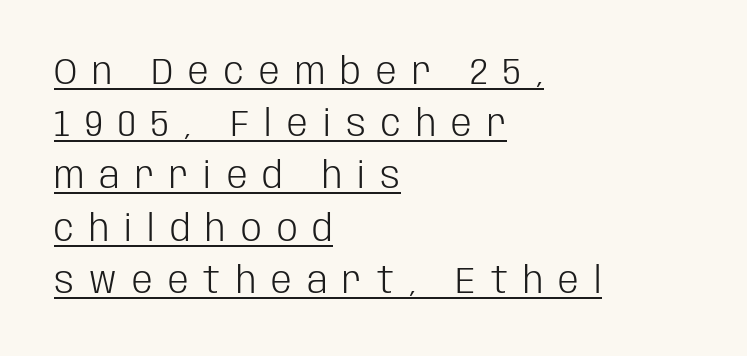
These lines are rendered in a variable-pitch font. Students, observe the line beneath the letters — that is underlining. Do the letters lean? They stand straight. Unbolded letterforms with no extra heft.
